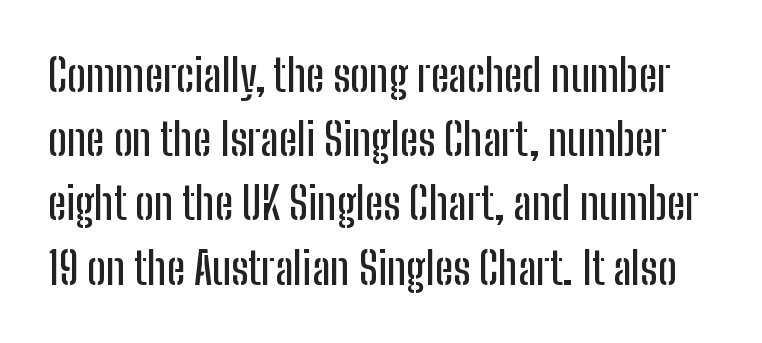
Q: Is the text italic (slanted)? A: No, it is upright.
Q: Is the typeface a serif or a sans-serif typeface? A: Sans-serif.
Q: Is the text underlined? A: No.
Q: Is the spacing between letters normal or unusually wide? A: Normal.
Q: Is the spacing between lines tight, normal or loose? A: Normal.
Q: Width (condensed, normal, or wide)? A: Condensed.
Q: Stroke contrast? A: Low.
Q: x-height? A: Medium.
Q: Monospaced? A: No.
